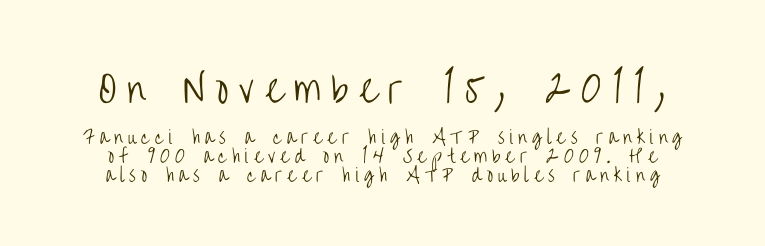
{"serif": "no", "italic": "no", "bold": "no", "weight": "light", "width": "condensed", "stroke_contrast": "low", "x_height": "large", "monospaced": "no", "underline": "no", "align": "center", "line_spacing": "tight", "line_spacing_ratio": 1.05, "letter_spacing": "wide", "letter_spacing_em": 0.28, "larger_block": "first", "size_ratio": 2.06, "glyph_px": 37}
